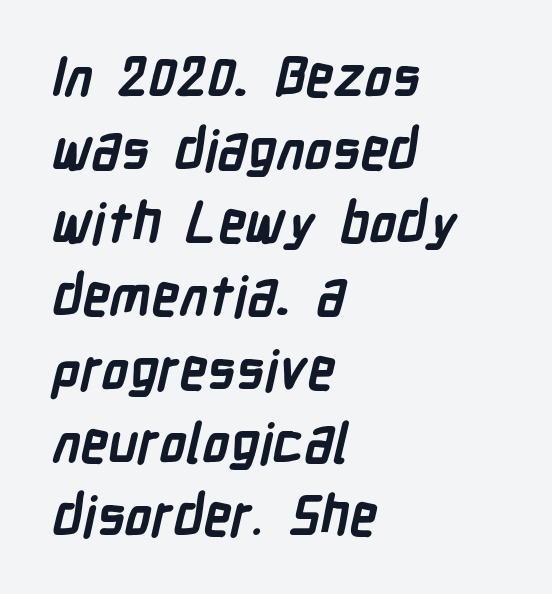
Q: Is the text bold? A: Yes.
Q: Is the typeface a serif or a sans-serif typeface? A: Sans-serif.
Q: Is the text underlined? A: No.
Q: How is the paragraph aligned? A: Left-aligned.
Q: Is the spacing between letters normal or unusually wide? A: Normal.
Q: Is the spacing between lines tight, normal or loose? A: Normal.
Q: Width (condensed, normal, or wide)? A: Condensed.
Q: Stroke contrast? A: Low.
Q: x-height? A: Medium.
Q: Monospaced? A: No.
